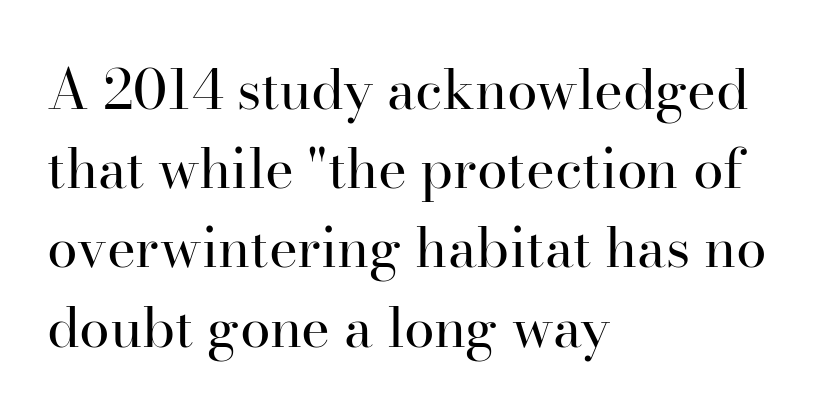
On a weight scale, this lands at 450 or below. The passage shown has conventional tracking throughout. No italicization has been applied; the sample stays upright. Descenders are the only things crossing below the line. These lines are rendered in a variable-pitch font. Leftover space on each line is placed entirely after the last word.
